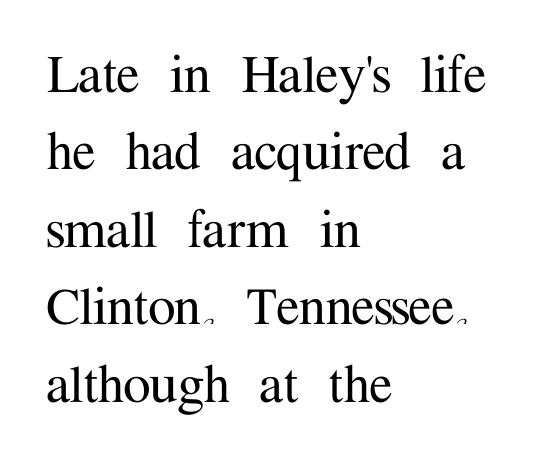
Q: Is the text italic (slanted)? A: No, it is upright.
Q: Is the typeface a serif or a sans-serif typeface? A: Serif.
Q: Is the text underlined? A: No.
Q: How is the paragraph aligned? A: Left-aligned.
Q: Is the spacing between letters normal or unusually wide? A: Normal.
Q: Is the spacing between lines tight, normal or loose? A: Normal.
Q: Width (condensed, normal, or wide)? A: Normal.
Q: Stroke contrast? A: Medium.
Q: x-height? A: Medium.
Q: Monospaced? A: No.
